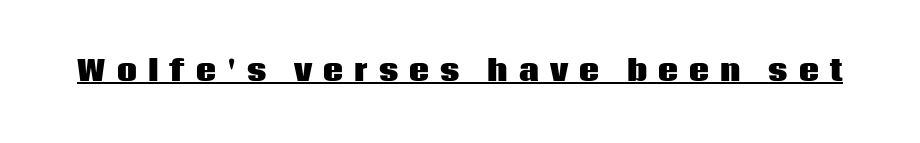
{"serif": "no", "italic": "no", "bold": "yes", "weight": "heavy", "width": "normal", "stroke_contrast": "low", "x_height": "large", "monospaced": "no", "underline": "yes", "letter_spacing": "wide", "letter_spacing_em": 0.4, "glyph_px": 28}
